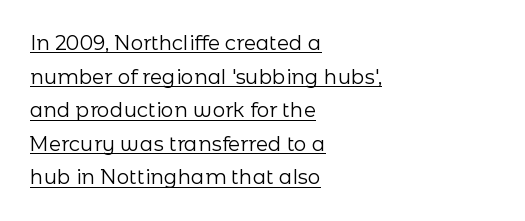
Q: Is the text bold? A: No.
Q: Is the text italic (slanted)? A: No, it is upright.
Q: Is the text underlined? A: Yes.
Q: How is the paragraph aligned? A: Left-aligned.
Q: Is the spacing between letters normal or unusually wide? A: Normal.
Q: Is the spacing between lines tight, normal or loose? A: Normal.
